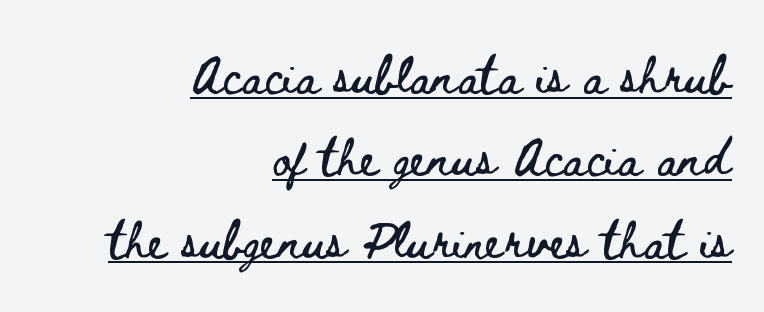
The image shows 36 px wide type; set right-aligned, loose line spacing (2.29x), normal letter spacing, underlined; low stroke contrast and a small x-height.
